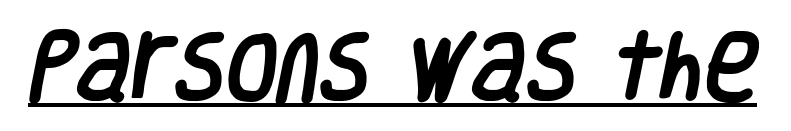
Q: Is the typeface a serif or a sans-serif typeface? A: Sans-serif.
Q: Is the text underlined? A: Yes.
Q: Is the spacing between letters normal or unusually wide? A: Normal.
Q: Width (condensed, normal, or wide)? A: Condensed.
Q: Stroke contrast? A: Low.
Q: x-height? A: Large.
Q: Monospaced? A: No.
